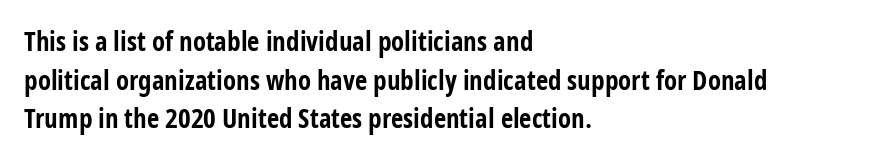
The image shows 27 px bold type, upright; set left-aligned, normal line spacing (1.43x), normal letter spacing, not underlined.
